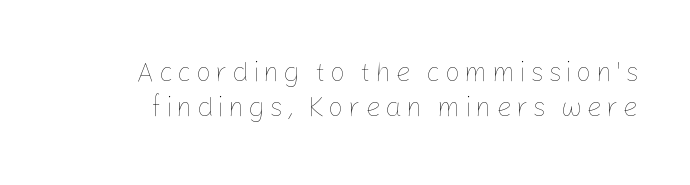
Q: Is the text bold? A: No.
Q: Is the text italic (slanted)? A: No, it is upright.
Q: Is the text underlined? A: No.
Q: Is the spacing between lines tight, normal or loose? A: Normal.
